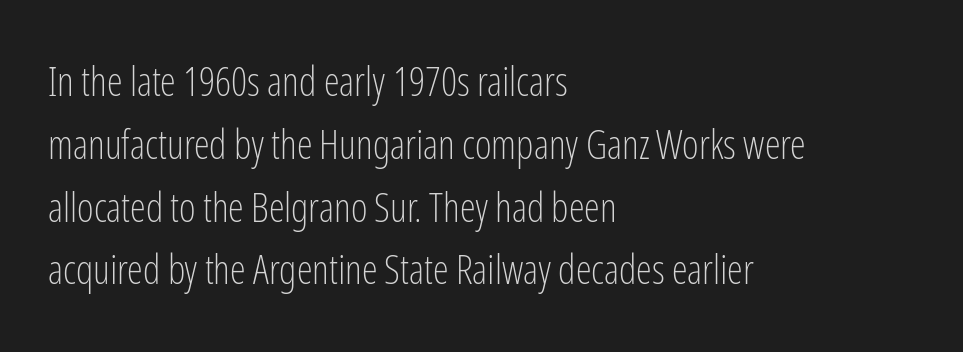
The image shows 40 px light, condensed sans-serif type, upright; set left-aligned, normal line spacing (1.57x), normal letter spacing, not underlined; low stroke contrast and a medium x-height.
